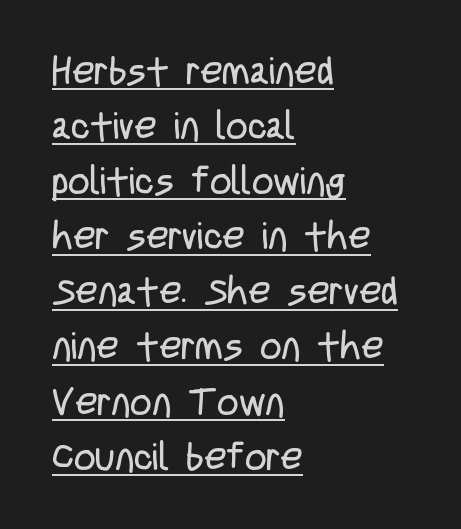
{"serif": "no", "italic": "no", "bold": "no", "weight": "regular", "width": "condensed", "stroke_contrast": "low", "x_height": "large", "monospaced": "no", "underline": "yes", "align": "left", "line_spacing": "normal", "line_spacing_ratio": 1.45, "letter_spacing": "normal", "letter_spacing_em": 0.0, "glyph_px": 38}
